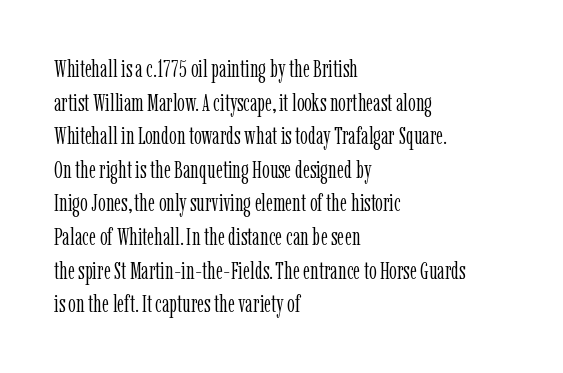
The image shows 24 px text type, upright; set left-aligned, normal line spacing (1.4x), normal letter spacing, not underlined.
